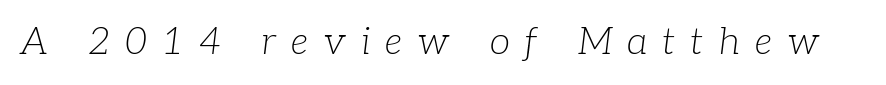
{"serif": "yes", "italic": "yes", "lean": "right", "slant_degrees": 7, "bold": "no", "weight": "light", "width": "normal", "stroke_contrast": "low", "x_height": "medium", "monospaced": "no", "underline": "no", "letter_spacing": "wide", "letter_spacing_em": 0.41, "glyph_px": 37}
